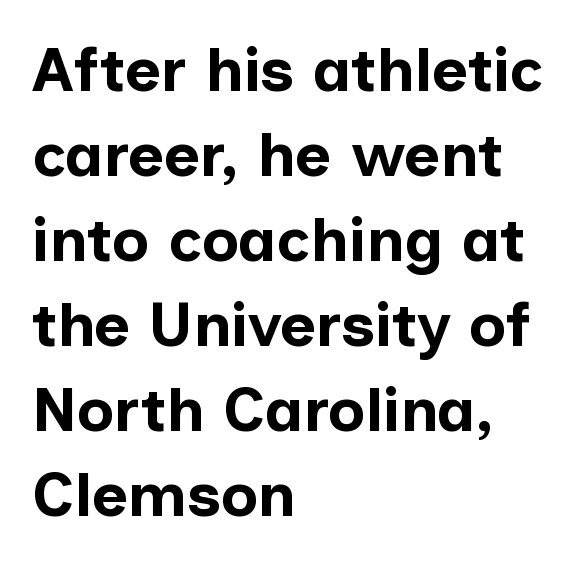
{"serif": "no", "italic": "no", "bold": "yes", "weight": "bold", "width": "normal", "stroke_contrast": "low", "x_height": "medium", "monospaced": "no", "underline": "no", "align": "left", "line_spacing": "normal", "line_spacing_ratio": 1.37, "letter_spacing": "normal", "letter_spacing_em": 0.0, "glyph_px": 62}
